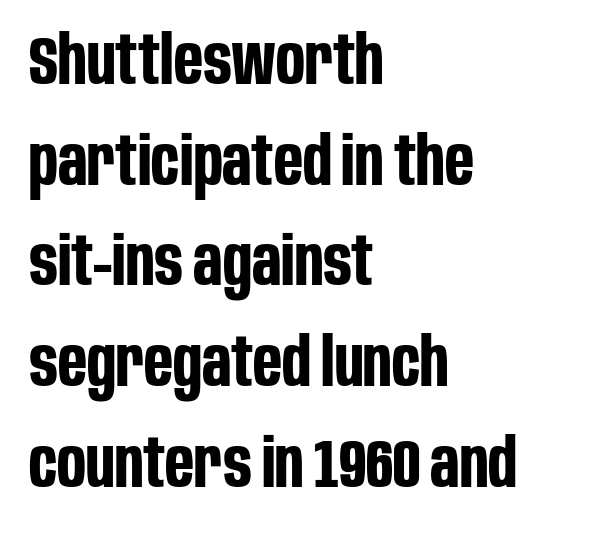
The image shows 68 px bold, condensed sans-serif type, upright; set left-aligned, normal line spacing (1.48x), normal letter spacing, not underlined; low stroke contrast and a large x-height.
